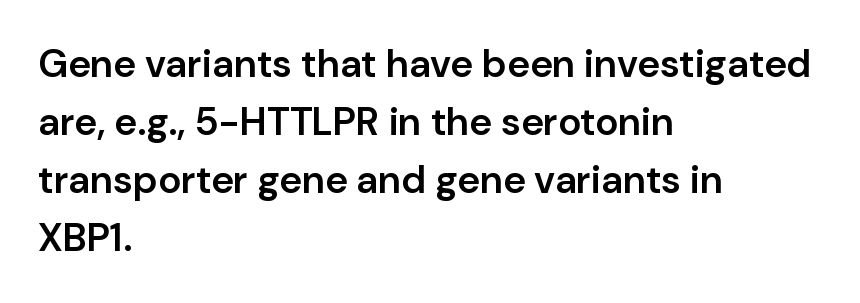
Semibold letterforms, between regular and bold. Spacing verdict: proportional, widths tailored to each character. In CSS terms this would be text-align: left. Grotesque or geometric, the face here clearly has no serifs. The letters stand upright; this is a roman face. The rendering keeps characters at their native spacing.
